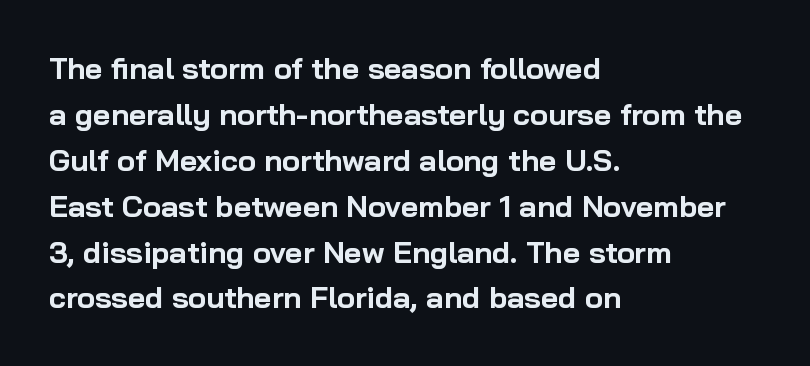
The image shows 30 px bold sans-serif type, upright; set left-aligned, normal line spacing (1.53x), normal letter spacing, not underlined; low stroke contrast and a medium x-height.
